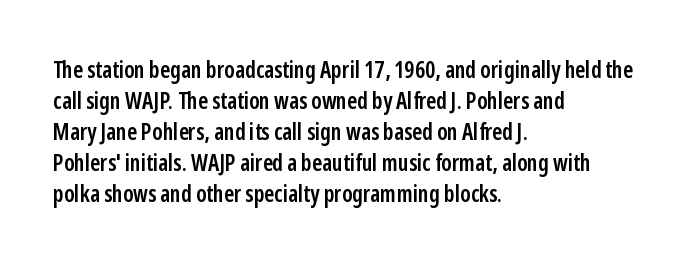
Q: Is the text bold? A: Semi-bold.
Q: Is the text italic (slanted)? A: No, it is upright.
Q: Is the text underlined? A: No.
Q: How is the paragraph aligned? A: Left-aligned.
Q: Is the spacing between letters normal or unusually wide? A: Normal.
Q: Is the spacing between lines tight, normal or loose? A: Normal.
